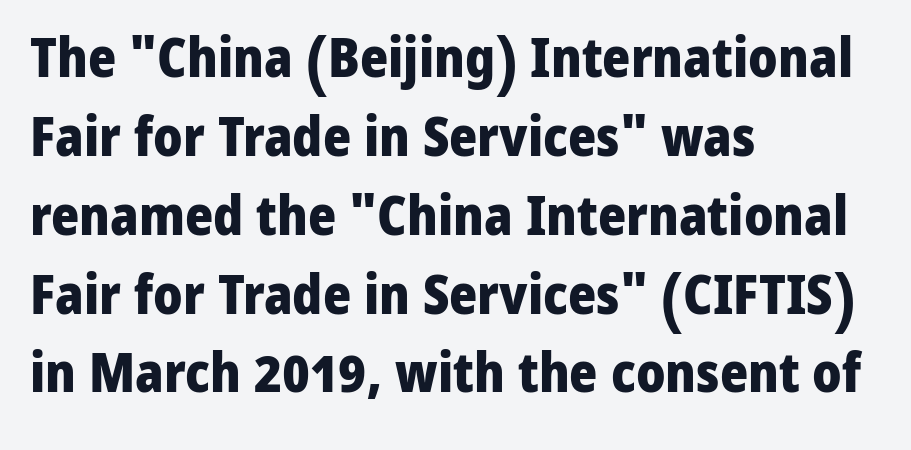
Teacher's note: observe the even left margin — that is flush-left alignment. Tracking value appears to be zero — textbook default spacing. The area under the type is left untouched. Bold? Absolutely — the strokes are thick and heavy. If you measured baseline to baseline, you'd find a middling distance.
